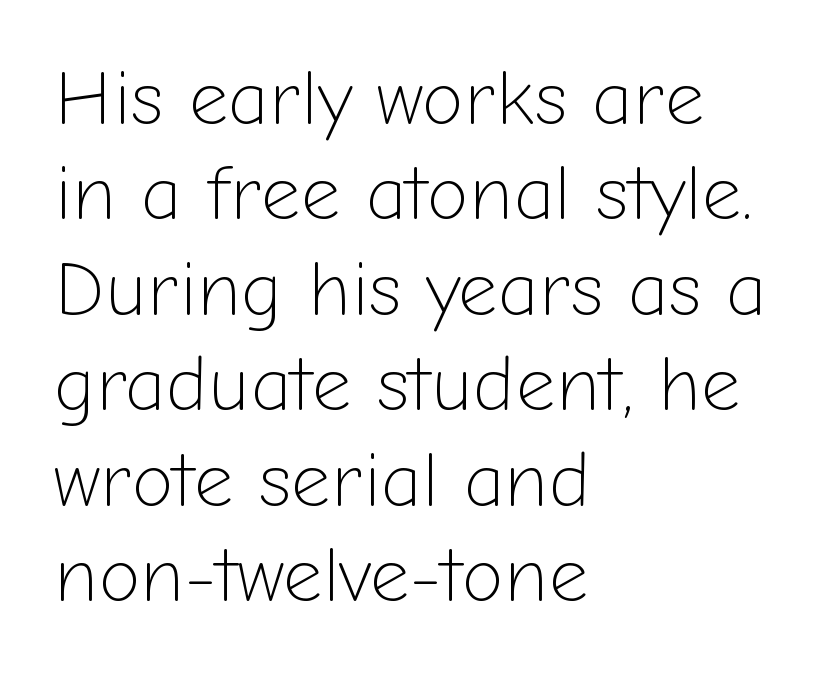
Observe the ordinary spacing: letters are neighbours, not strangers. Typeset ragged right — the left edge is the straight one. You could not count columns in this text — the font is proportionally spaced. Check where the strokes stop: nothing finishes them off — pure sans. Style check: upright.
